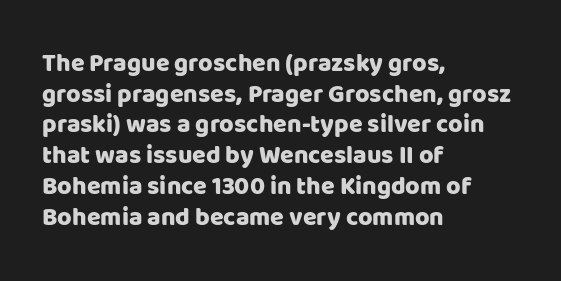
Which margin do the lines hug? The left one — the right edge is uneven. Bare-footed words on every line. Here the glyphs are tracked normally, forming tight word shapes. Does the lettering tilt? It doesn't — this is upright.
